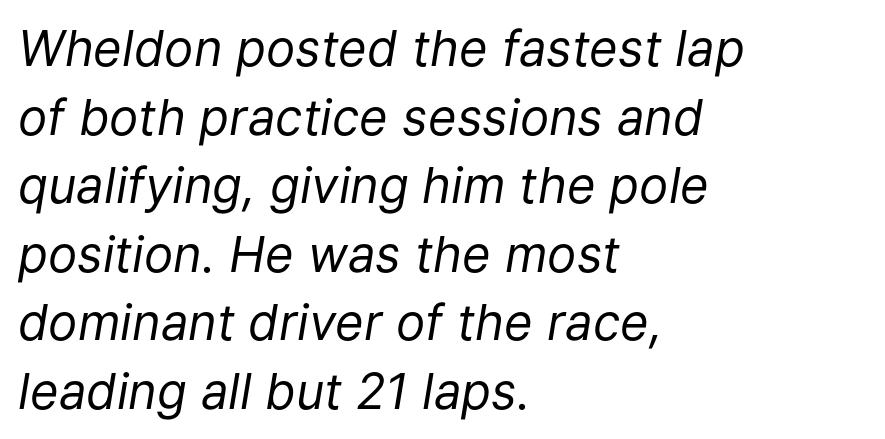
Q: Is the text bold? A: No.
Q: Is the text italic (slanted)? A: Yes, it leans right by about 9 degrees.
Q: Is the text underlined? A: No.
Q: How is the paragraph aligned? A: Left-aligned.
Q: Is the spacing between letters normal or unusually wide? A: Normal.
Q: Is the spacing between lines tight, normal or loose? A: Normal.
Q: Width (condensed, normal, or wide)? A: Normal.
Q: Stroke contrast? A: Low.
Q: x-height? A: Medium.
Q: Monospaced? A: No.
